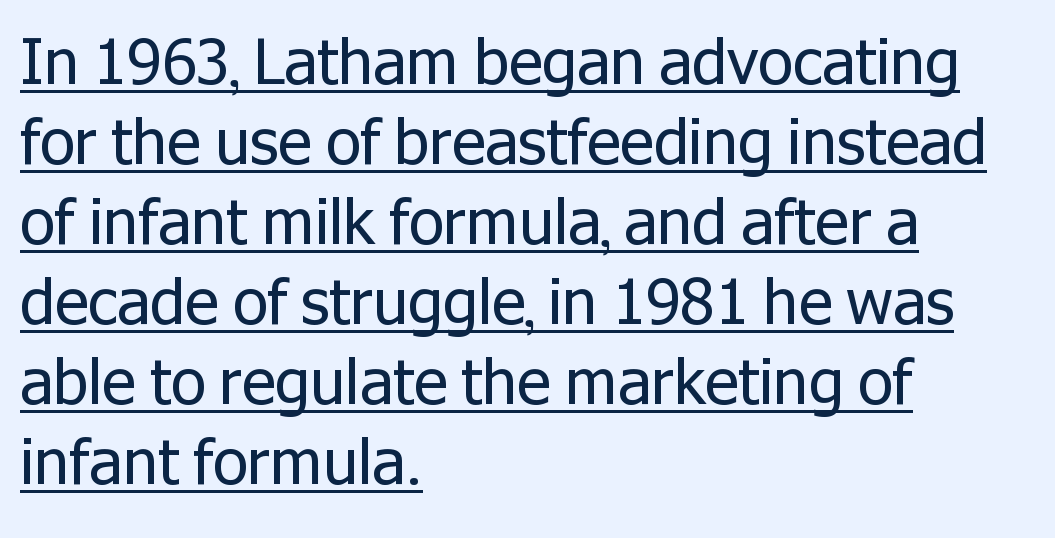
The image shows 63 px regular-weight sans-serif type, upright; set left-aligned, normal line spacing (1.27x), normal letter spacing, underlined; low stroke contrast and a medium x-height.
